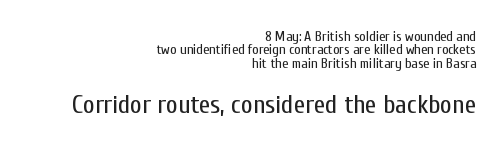
These lines keep a tight, regular rhythm from letter to letter. You get the small type first, then a jump to larger type. Caption: face not bold, strokes unweighted. What's the leading like? Squeezed, with rows nearly overlapping. No italicization has been applied; the sample stays upright.
